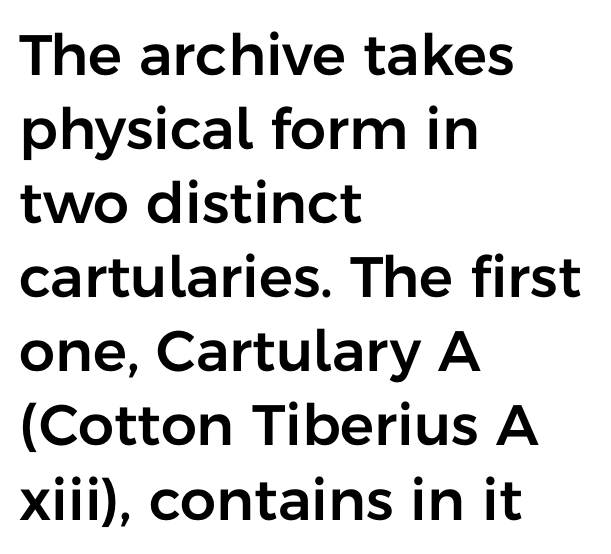
{"serif": "no", "italic": "no", "width": "normal", "stroke_contrast": "low", "x_height": "medium", "monospaced": "no", "underline": "no", "align": "left", "line_spacing": "normal", "line_spacing_ratio": 1.3, "letter_spacing": "normal", "letter_spacing_em": 0.0, "glyph_px": 57}
